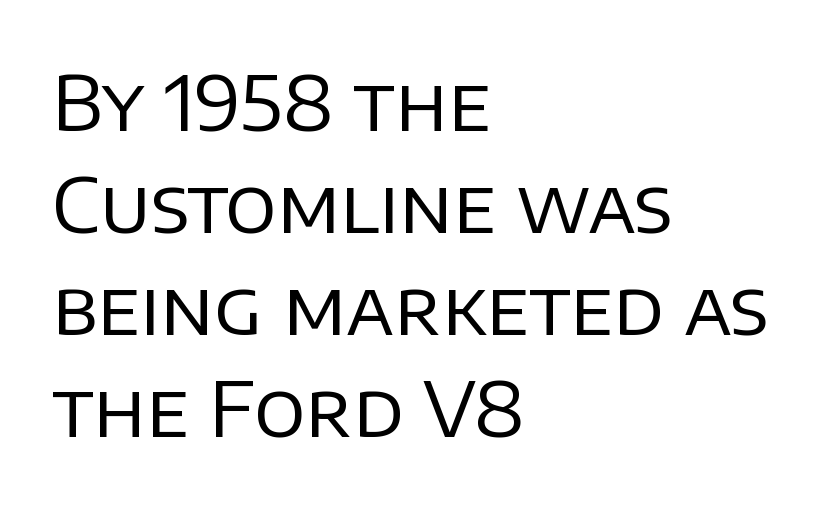
Varying glyph widths throughout — classic text-font behaviour. Observe the ordinary spacing: letters are neighbours, not strangers. Notice how the stems are strictly vertical — no italics here. Glance below the letters and you will spot only blank space. The font family rendered here belongs to the sans-serif group.
